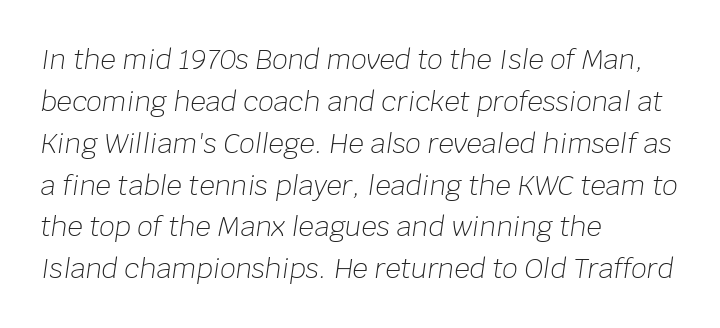
Q: Is the text bold? A: No.
Q: Is the text italic (slanted)? A: Yes, it leans right by about 8 degrees.
Q: Is the text underlined? A: No.
Q: How is the paragraph aligned? A: Left-aligned.
Q: Is the spacing between letters normal or unusually wide? A: Normal.
Q: Is the spacing between lines tight, normal or loose? A: Normal.
